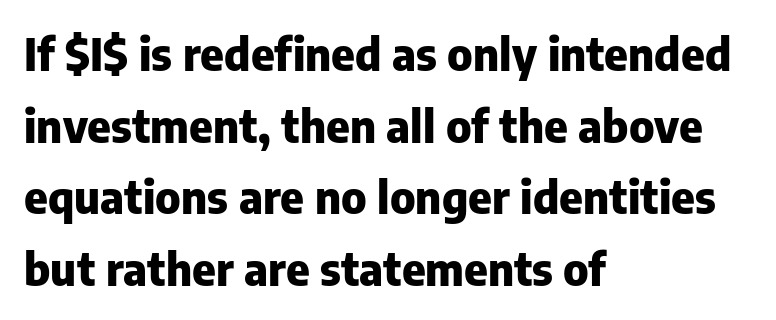
Observe the ordinary spacing: letters are neighbours, not strangers. Spacing verdict: proportional, widths tailored to each character. To sum up the face: it is a sans, with no serifs. One-word summary of the alignment: left. Upright lettering throughout.
